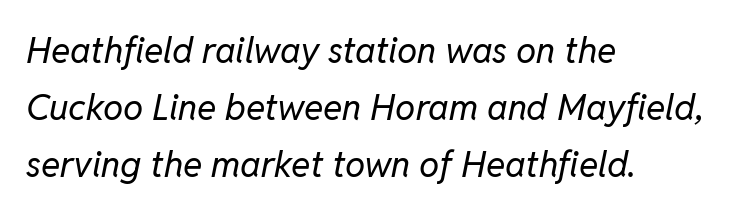
{"italic": "yes", "lean": "right", "slant_degrees": 11, "bold": "no", "weight": "regular", "width": "normal", "stroke_contrast": "low", "x_height": "medium", "monospaced": "no", "underline": "no", "align": "left", "line_spacing": "normal", "line_spacing_ratio": 1.59, "letter_spacing": "normal", "letter_spacing_em": 0.0, "glyph_px": 36}
